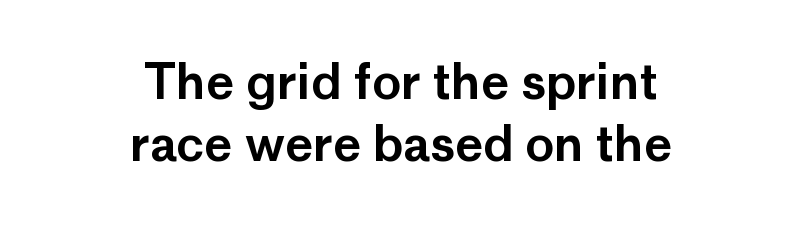
The lines sit at an ordinary, default distance from one another. The type is set solid horizontally, with unmodified tracking. A student would call this center alignment; a typographer would say set centered. The glyphs are unaccompanied by any horizontal stroke below them. This is the regular roman posture of the typeface. Note the varied advance widths — an 'i' is clearly narrower than an 'm'.
